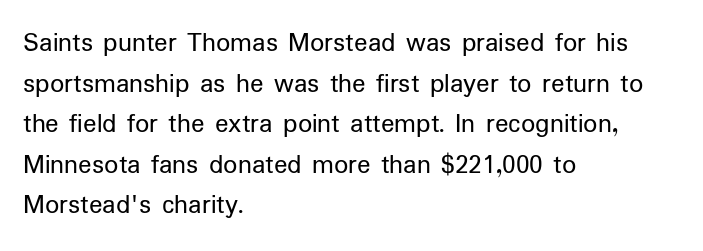
Q: Is the text bold? A: No.
Q: Is the text italic (slanted)? A: No, it is upright.
Q: Is the typeface a serif or a sans-serif typeface? A: Sans-serif.
Q: Is the text underlined? A: No.
Q: How is the paragraph aligned? A: Left-aligned.
Q: Is the spacing between letters normal or unusually wide? A: Normal.
Q: Is the spacing between lines tight, normal or loose? A: Normal.
Q: Width (condensed, normal, or wide)? A: Normal.
Q: Stroke contrast? A: Low.
Q: x-height? A: Medium.
Q: Monospaced? A: No.
